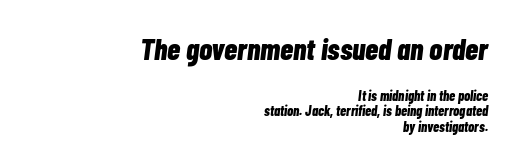
The image shows 30 px bold, condensed type, italic (leaning right); set right-aligned, tight line spacing (1.1x), normal letter spacing, not underlined; the first (top) block is 2.14x larger; low stroke contrast and a medium x-height.
